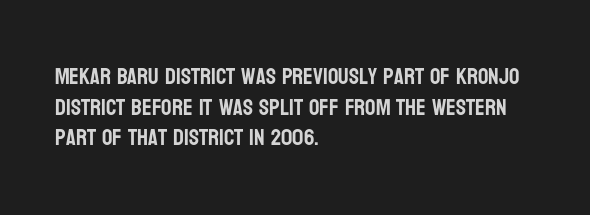
{"italic": "no", "underline": "no", "align": "left", "line_spacing": "normal", "line_spacing_ratio": 1.33, "letter_spacing": "normal", "letter_spacing_em": 0.0, "glyph_px": 23}
